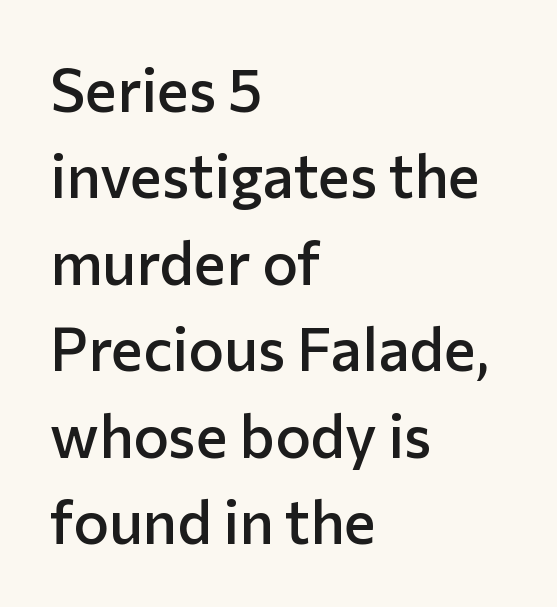
{"serif": "no", "italic": "no", "bold": "semi", "weight": "semibold", "width": "normal", "stroke_contrast": "low", "x_height": "medium", "monospaced": "no", "underline": "no", "align": "left", "line_spacing": "normal", "line_spacing_ratio": 1.44, "letter_spacing": "normal", "letter_spacing_em": 0.0, "glyph_px": 60}
